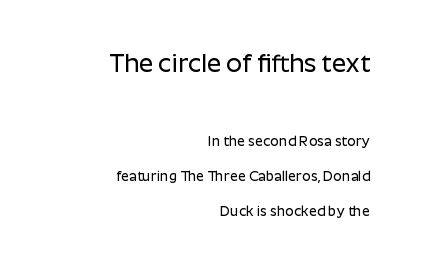
A typesetter would call this zero additional tracking. Successive baselines arrive slowly, with a big drop between each. Do the letters lean? They stand straight. All the whitespace from short lines collects on the left.
